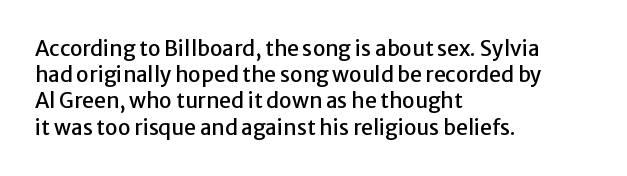
Q: Is the text italic (slanted)? A: No, it is upright.
Q: Is the text underlined? A: No.
Q: How is the paragraph aligned? A: Left-aligned.
Q: Is the spacing between letters normal or unusually wide? A: Normal.
Q: Is the spacing between lines tight, normal or loose? A: Normal.
